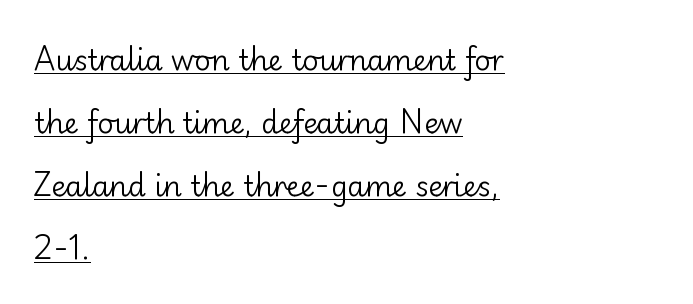
Think of a printed novel: that variable character pitch is what you see here. The designer went with a sans here, leaving each stem footless. Tall strokes in this sample are plumb rather than angled. The rendering uses a large line-height, opening up the rows. A continuous stroke trails under the words, as in a hyperlink.
